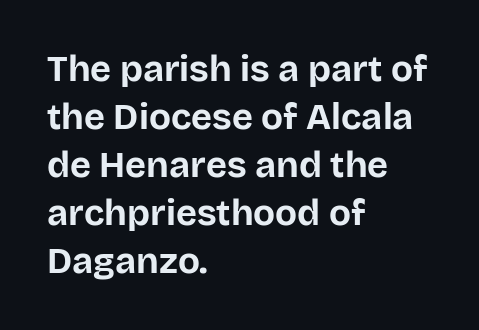
{"serif": "no", "italic": "no", "bold": "yes", "weight": "bold", "width": "normal", "stroke_contrast": "low", "x_height": "large", "monospaced": "no", "underline": "no", "align": "left", "line_spacing": "normal", "line_spacing_ratio": 1.33, "letter_spacing": "normal", "letter_spacing_em": 0.0, "glyph_px": 36}
